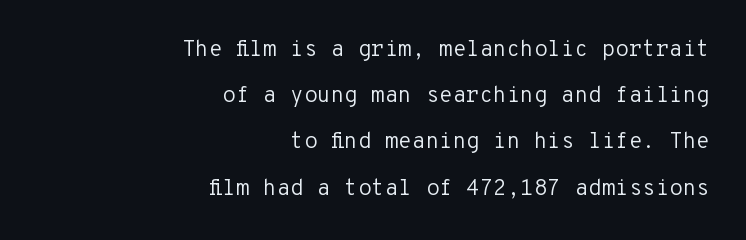
Q: Is the text bold? A: No.
Q: Is the text italic (slanted)? A: No, it is upright.
Q: Is the text underlined? A: No.
Q: How is the paragraph aligned? A: Right-aligned.
Q: Is the spacing between letters normal or unusually wide? A: Normal.
Q: Is the spacing between lines tight, normal or loose? A: Loose.
